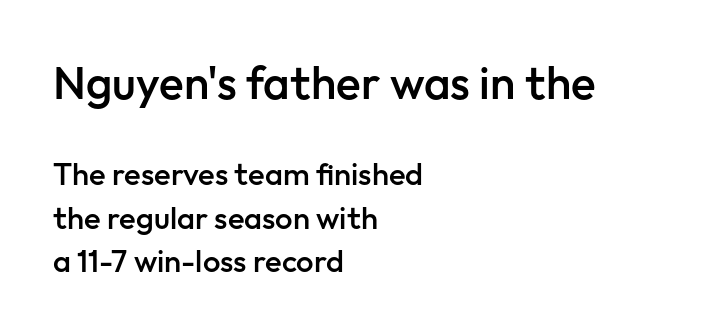
The image shows 46 px semibold sans-serif type, upright; set left-aligned, normal line spacing (1.4x), normal letter spacing, not underlined; the first (top) block is 1.48x larger; low stroke contrast and a medium x-height.
